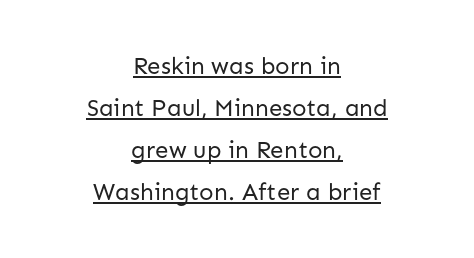
The image shows 24 px text type, upright; set centered, line spacing 1.75x, normal letter spacing, underlined.
